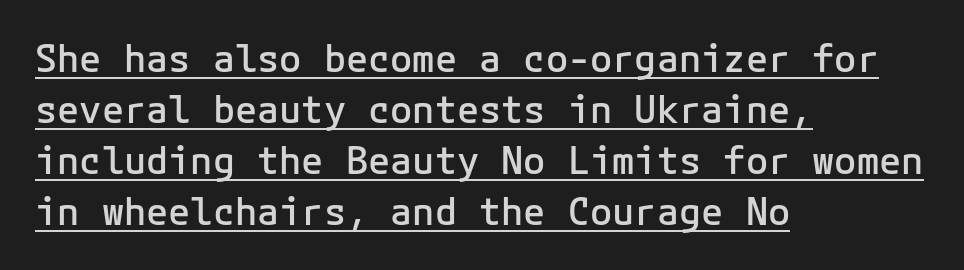
{"serif": "no", "italic": "no", "bold": "semi", "weight": "semibold", "width": "normal", "stroke_contrast": "low", "x_height": "medium", "underline": "yes", "align": "left", "line_spacing": "normal", "line_spacing_ratio": 1.38, "letter_spacing": "normal", "letter_spacing_em": 0.0, "glyph_px": 37}
